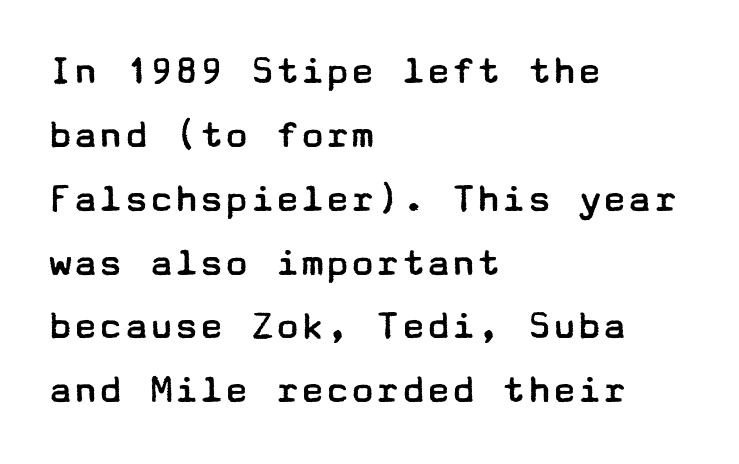
Q: Is the text bold? A: No.
Q: Is the text italic (slanted)? A: No, it is upright.
Q: Is the typeface a serif or a sans-serif typeface? A: Sans-serif.
Q: Is the text underlined? A: No.
Q: How is the paragraph aligned? A: Left-aligned.
Q: Is the spacing between letters normal or unusually wide? A: Normal.
Q: Is the spacing between lines tight, normal or loose? A: Normal.
Q: Width (condensed, normal, or wide)? A: Wide.
Q: Stroke contrast? A: Low.
Q: x-height? A: Medium.
